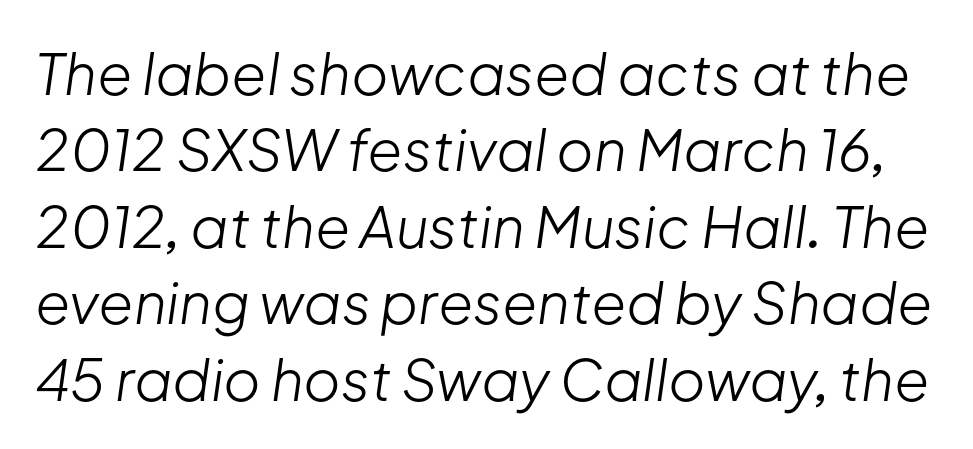
The image shows 57 px light type, italic (leaning right); set normal line spacing (1.34x), normal letter spacing, not underlined; low stroke contrast and a medium x-height.
